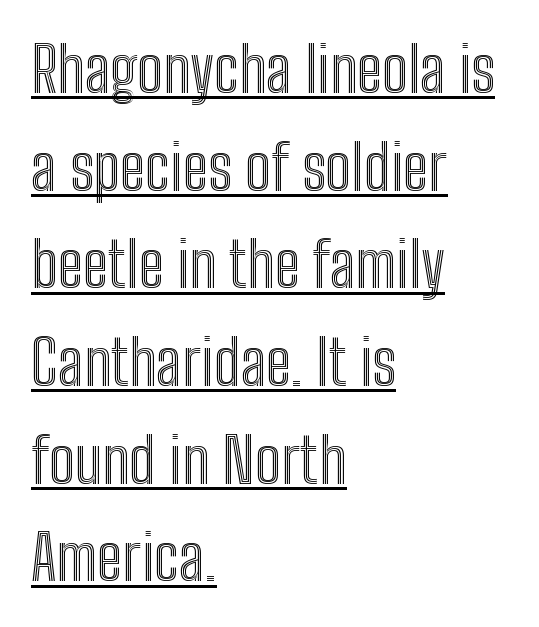
Q: Is the text italic (slanted)? A: No, it is upright.
Q: Is the text underlined? A: Yes.
Q: How is the paragraph aligned? A: Left-aligned.
Q: Is the spacing between letters normal or unusually wide? A: Normal.
Q: Is the spacing between lines tight, normal or loose? A: Normal.
Q: Width (condensed, normal, or wide)? A: Condensed.
Q: x-height? A: Medium.
Q: Monospaced? A: No.
